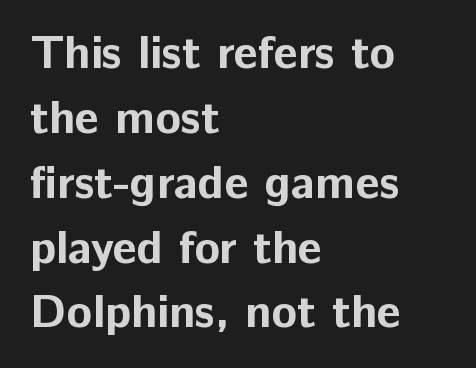
{"serif": "no", "italic": "no", "bold": "yes", "weight": "bold", "width": "normal", "stroke_contrast": "low", "x_height": "medium", "monospaced": "no", "underline": "no", "align": "left", "line_spacing": "normal", "line_spacing_ratio": 1.38, "letter_spacing": "normal", "letter_spacing_em": 0.0, "glyph_px": 47}
